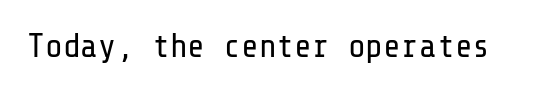
{"serif": "no", "italic": "no", "bold": "no", "weight": "regular", "width": "normal", "stroke_contrast": "low", "x_height": "medium", "underline": "no", "letter_spacing": "normal", "letter_spacing_em": 0.0, "glyph_px": 33}
